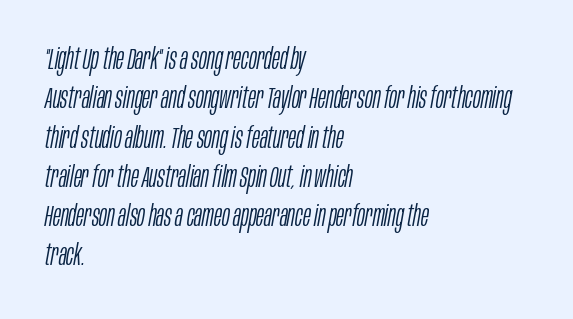
Caption: standard tracking, unaltered. Designer's note — italics engaged. Reading down the column, the eye jumps a familiar distance to each next line. Typeset ragged right — the left edge is the straight one.
